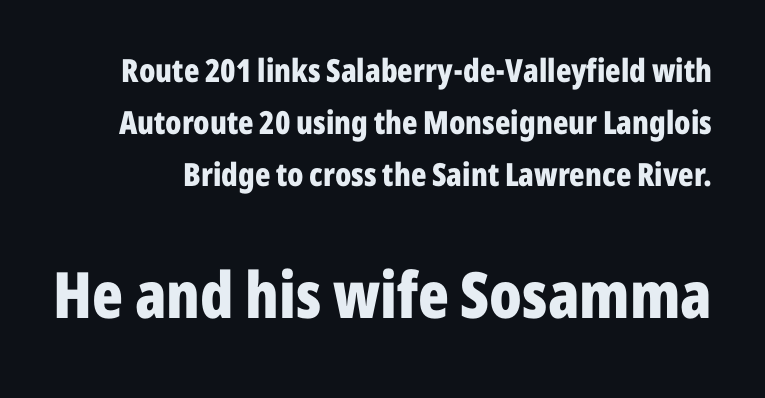
{"serif": "no", "italic": "no", "bold": "yes", "weight": "bold", "width": "condensed", "stroke_contrast": "low", "x_height": "medium", "monospaced": "no", "underline": "no", "line_spacing": "normal", "line_spacing_ratio": 1.62, "letter_spacing": "normal", "letter_spacing_em": 0.0, "larger_block": "second", "size_ratio": 2.0, "glyph_px": 64}
